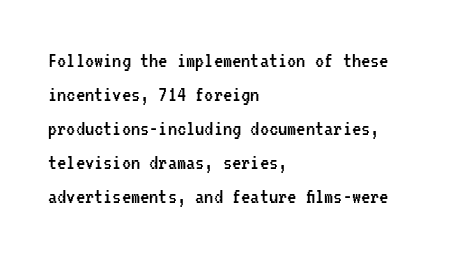
The image shows 23 px text type, upright; set left-aligned, normal line spacing (1.48x), normal letter spacing, not underlined.
